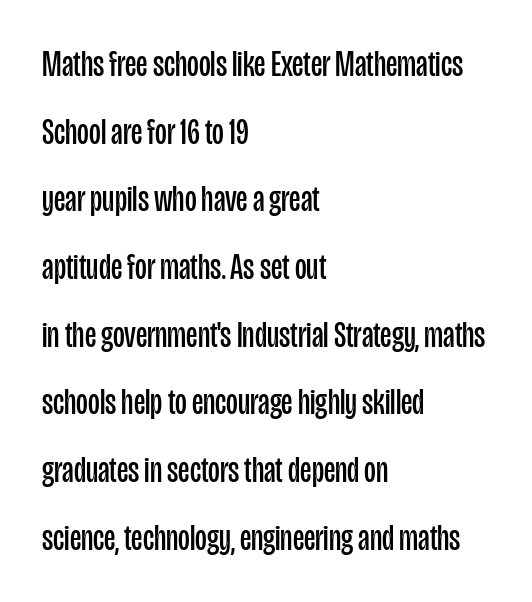
Q: Is the text bold? A: No.
Q: Is the text italic (slanted)? A: No, it is upright.
Q: Is the typeface a serif or a sans-serif typeface? A: Sans-serif.
Q: Is the text underlined? A: No.
Q: How is the paragraph aligned? A: Left-aligned.
Q: Is the spacing between letters normal or unusually wide? A: Normal.
Q: Width (condensed, normal, or wide)? A: Condensed.
Q: Stroke contrast? A: Low.
Q: x-height? A: Large.
Q: Monospaced? A: No.
